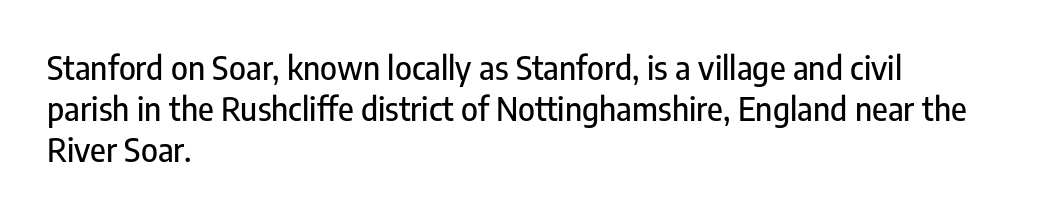
{"serif": "no", "italic": "no", "width": "condensed", "stroke_contrast": "low", "x_height": "medium", "monospaced": "no", "underline": "no", "align": "left", "line_spacing": "normal", "line_spacing_ratio": 1.28, "letter_spacing": "normal", "letter_spacing_em": 0.0, "glyph_px": 32}
